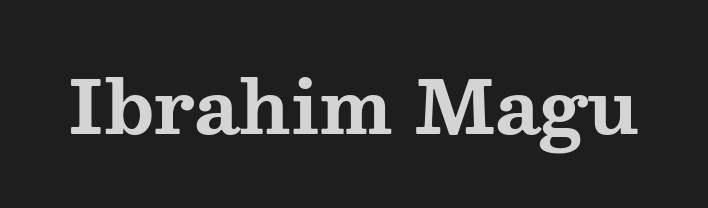
Strong, thick strokes mark this as bold type. Honestly, the letter spacing is just normal — you wouldn't notice it. The gap between lines stays unmarked. The face used here is seriffed, in the tradition of book romans.
